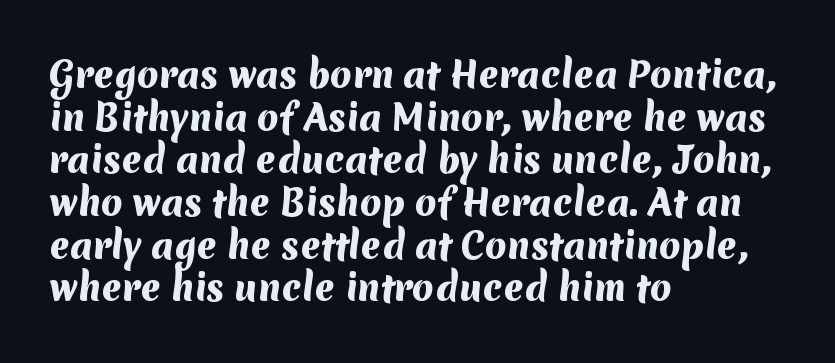
{"serif": "no", "bold": "yes", "weight": "heavy", "width": "normal", "stroke_contrast": "medium", "x_height": "medium", "monospaced": "no", "underline": "no", "align": "left", "line_spacing_ratio": 1.22, "letter_spacing": "normal", "letter_spacing_em": 0.0, "glyph_px": 35}
